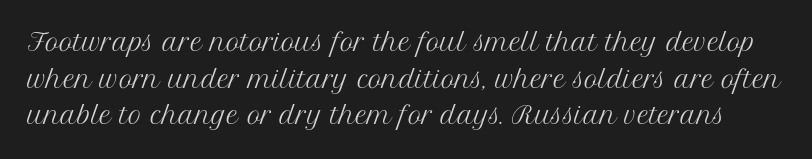
The image shows 23 px text type; set normal line spacing (1.59x), normal letter spacing, not underlined.
